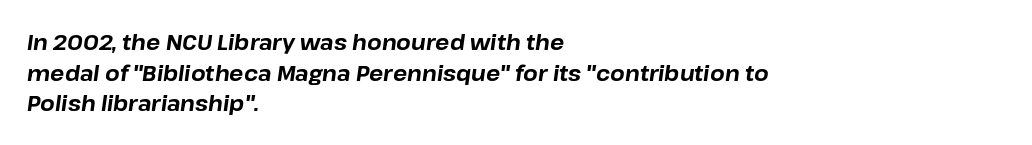
The rendering anchors every line to the left-hand side. Nothing unusual about the tracking: characters are spaced as the font intends. Weight: bold. Posture: slanted. The string is rendered with underlining switched off.
